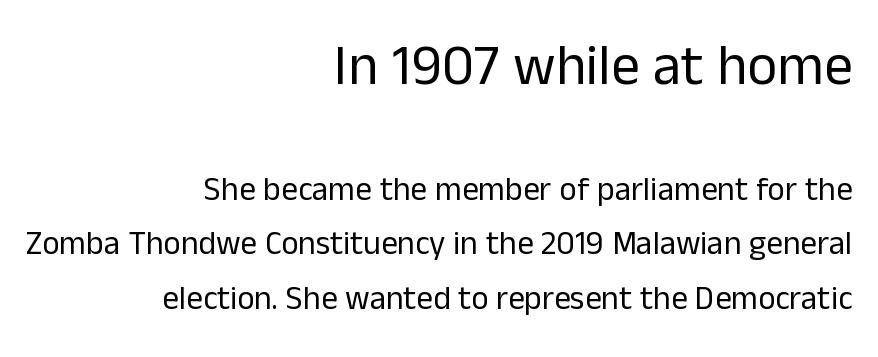
Q: Is the text bold? A: No.
Q: Is the text italic (slanted)? A: No, it is upright.
Q: Is the typeface a serif or a sans-serif typeface? A: Sans-serif.
Q: Is the text underlined? A: No.
Q: How is the paragraph aligned? A: Right-aligned.
Q: Is the spacing between letters normal or unusually wide? A: Normal.
Q: Is the spacing between lines tight, normal or loose? A: Normal.
Q: Which block of text is set in a larger size, the first (top) or the second (bottom)? A: The first (top) one.
Q: Width (condensed, normal, or wide)? A: Normal.
Q: Stroke contrast? A: Low.
Q: x-height? A: Medium.
Q: Monospaced? A: No.
